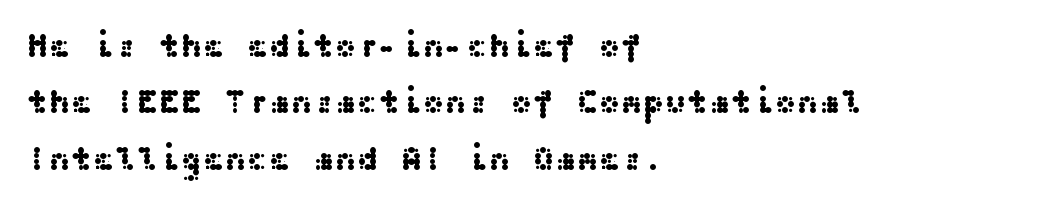
{"serif": "no", "italic": "no", "width": "wide", "stroke_contrast": "medium", "x_height": "medium", "underline": "no", "align": "left", "line_spacing_ratio": 1.71, "letter_spacing": "normal", "letter_spacing_em": 0.0, "glyph_px": 33}
